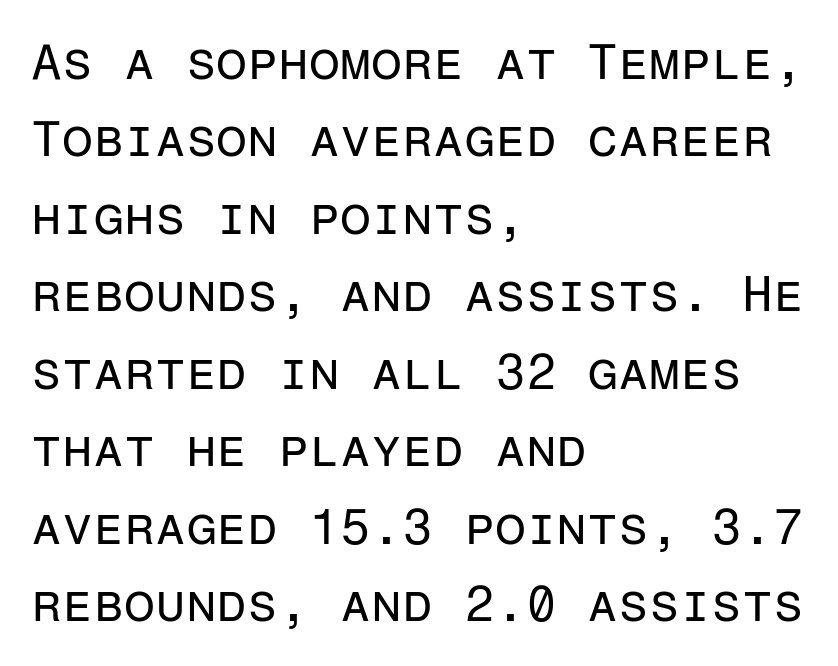
Q: Is the text bold? A: No.
Q: Is the text italic (slanted)? A: No, it is upright.
Q: Is the typeface a serif or a sans-serif typeface? A: Sans-serif.
Q: Is the text underlined? A: No.
Q: How is the paragraph aligned? A: Left-aligned.
Q: Is the spacing between letters normal or unusually wide? A: Normal.
Q: Is the spacing between lines tight, normal or loose? A: Normal.
Q: Width (condensed, normal, or wide)? A: Normal.
Q: Stroke contrast? A: Low.
Q: x-height? A: Medium.
Q: Monospaced? A: Yes.
